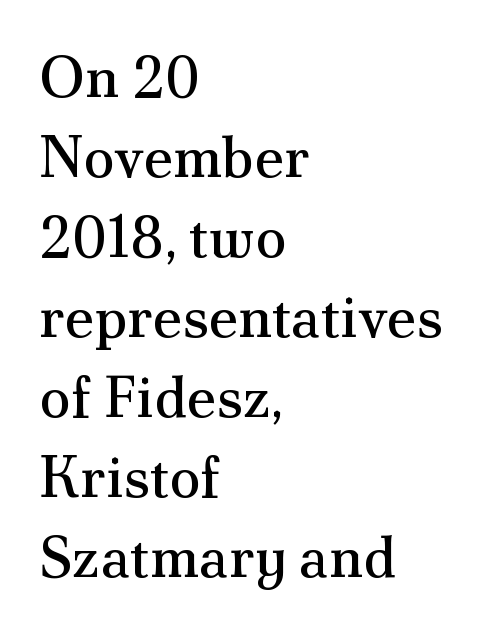
The image shows 58 px regular-weight serif type, upright; set left-aligned, normal line spacing (1.38x), normal letter spacing, not underlined; medium stroke contrast and a small x-height.
